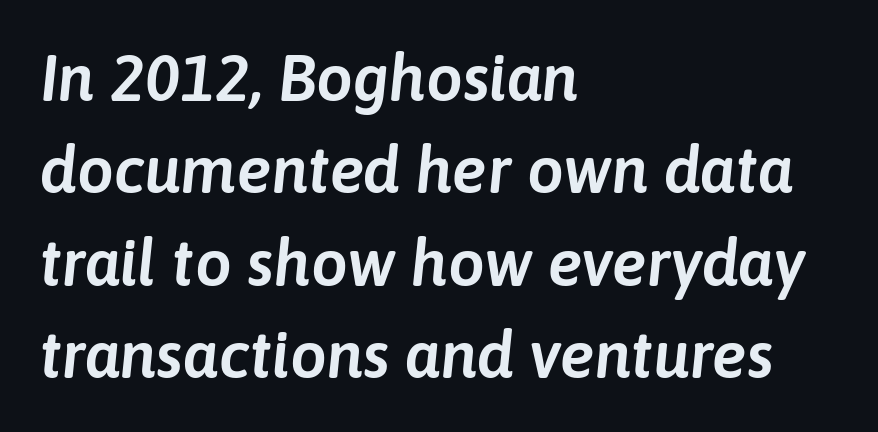
Quick note: interline space is typical. This sample uses plain, unmodified letter spacing. Nobody drew a line under any word here. The passage shown leans; its letterforms are oblique. This sample has the flowing, uneven cadence of proportional lettering.
